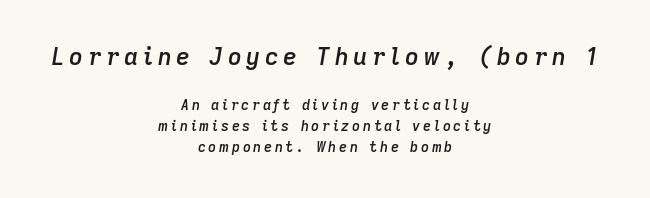
Q: Is the text bold? A: Semi-bold.
Q: Is the text italic (slanted)? A: Yes, it leans right by about 9 degrees.
Q: Is the text underlined? A: No.
Q: How is the paragraph aligned? A: Centered.
Q: Is the spacing between lines tight, normal or loose? A: Normal.
Q: Which block of text is set in a larger size, the first (top) or the second (bottom)? A: The first (top) one.
